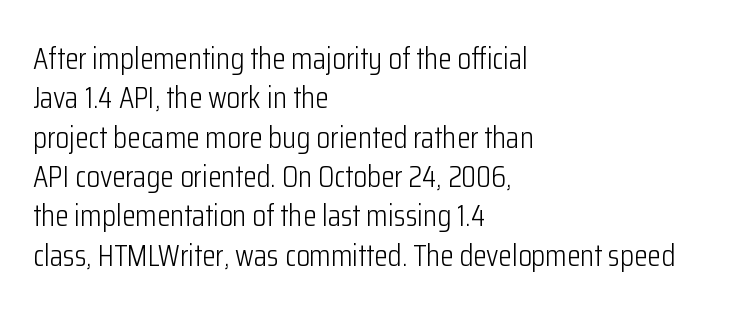
{"serif": "no", "italic": "no", "bold": "no", "weight": "light", "width": "condensed", "stroke_contrast": "low", "x_height": "medium", "monospaced": "no", "underline": "no", "align": "left", "line_spacing": "normal", "line_spacing_ratio": 1.27, "letter_spacing": "normal", "letter_spacing_em": 0.0, "glyph_px": 31}
